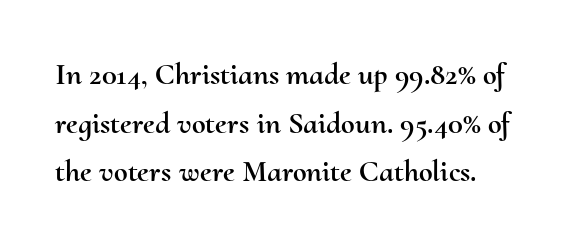
{"italic": "no", "width": "normal", "stroke_contrast": "medium", "x_height": "small", "monospaced": "no", "underline": "no", "line_spacing": "normal", "line_spacing_ratio": 1.57, "letter_spacing": "normal", "letter_spacing_em": 0.0, "glyph_px": 31}
